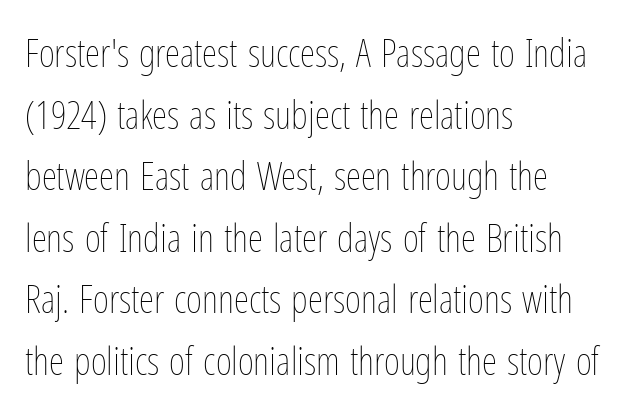
{"italic": "no", "bold": "no", "weight": "thin", "width": "condensed", "stroke_contrast": "low", "x_height": "medium", "monospaced": "no", "underline": "no", "align": "left", "line_spacing": "normal", "line_spacing_ratio": 1.58, "letter_spacing": "normal", "letter_spacing_em": 0.0, "glyph_px": 39}
